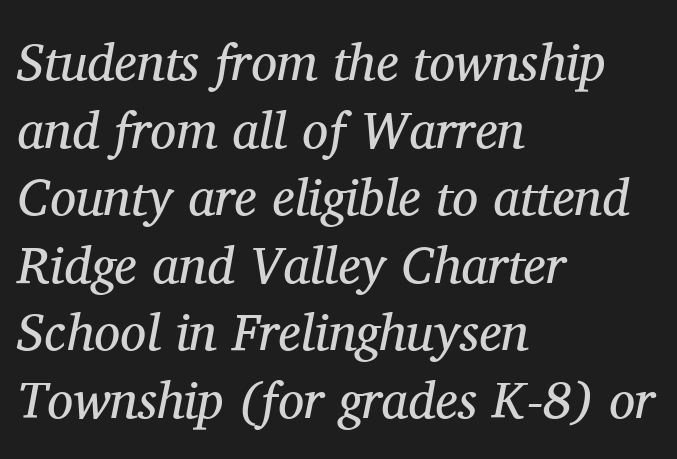
{"serif": "yes", "italic": "yes", "lean": "right", "slant_degrees": 11, "bold": "no", "weight": "regular", "width": "normal", "stroke_contrast": "medium", "x_height": "medium", "monospaced": "no", "underline": "no", "align": "left", "line_spacing": "normal", "line_spacing_ratio": 1.3, "letter_spacing": "normal", "letter_spacing_em": 0.0, "glyph_px": 52}
